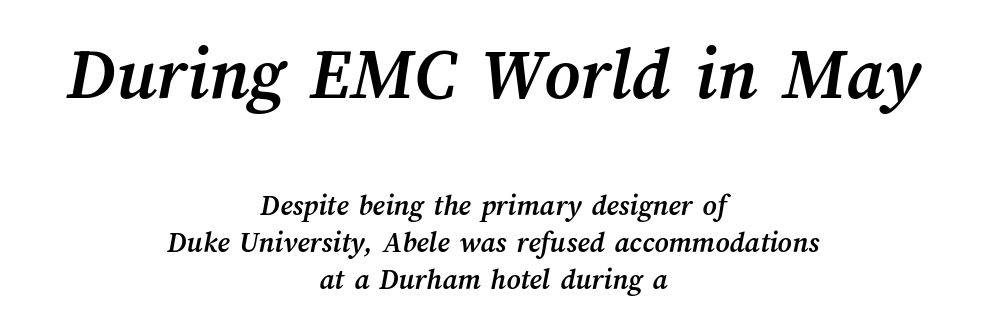
{"bold": "yes", "weight": "semibold", "width": "normal", "stroke_contrast": "medium", "x_height": "medium", "monospaced": "no", "underline": "no", "align": "center", "line_spacing_ratio": 1.23, "letter_spacing": "normal", "letter_spacing_em": 0.0, "larger_block": "first", "size_ratio": 2.53, "glyph_px": 76}
